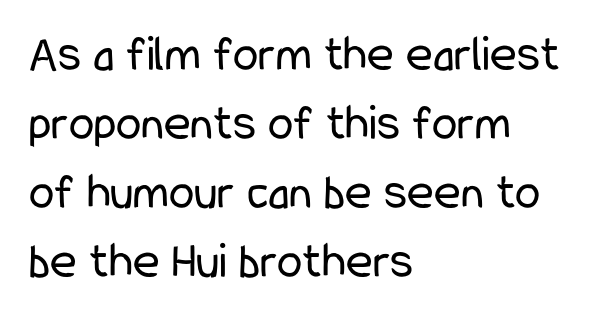
Q: Is the text bold? A: No.
Q: Is the text italic (slanted)? A: No, it is upright.
Q: Is the typeface a serif or a sans-serif typeface? A: Sans-serif.
Q: Is the text underlined? A: No.
Q: How is the paragraph aligned? A: Left-aligned.
Q: Is the spacing between letters normal or unusually wide? A: Normal.
Q: Is the spacing between lines tight, normal or loose? A: Normal.
Q: Width (condensed, normal, or wide)? A: Condensed.
Q: Stroke contrast? A: Low.
Q: x-height? A: Medium.
Q: Monospaced? A: No.
